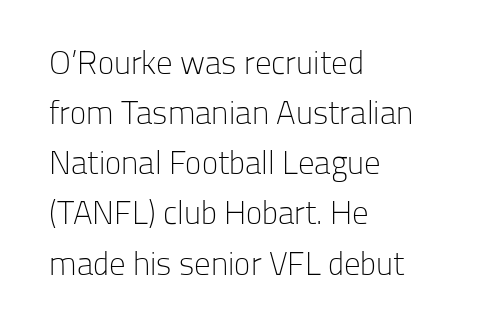
Q: Is the text bold? A: No.
Q: Is the text italic (slanted)? A: No, it is upright.
Q: Is the typeface a serif or a sans-serif typeface? A: Sans-serif.
Q: Is the text underlined? A: No.
Q: How is the paragraph aligned? A: Left-aligned.
Q: Is the spacing between letters normal or unusually wide? A: Normal.
Q: Is the spacing between lines tight, normal or loose? A: Normal.
Q: Width (condensed, normal, or wide)? A: Normal.
Q: Stroke contrast? A: Low.
Q: x-height? A: Medium.
Q: Monospaced? A: No.
